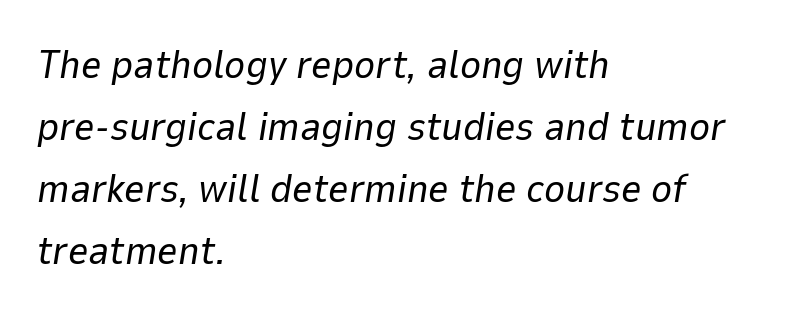
Leftover space on each line is placed entirely after the last word. This sample uses plain, unmodified letter spacing. The strokes are not fattened; the text isn't bold. Only glyphs here, with clear space below each row.
